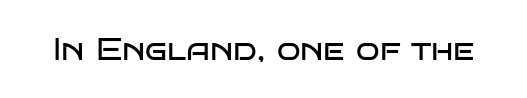
{"serif": "no", "italic": "no", "bold": "no", "weight": "regular", "width": "wide", "stroke_contrast": "low", "x_height": "large", "monospaced": "no", "underline": "no", "letter_spacing": "normal", "letter_spacing_em": 0.0, "glyph_px": 31}
